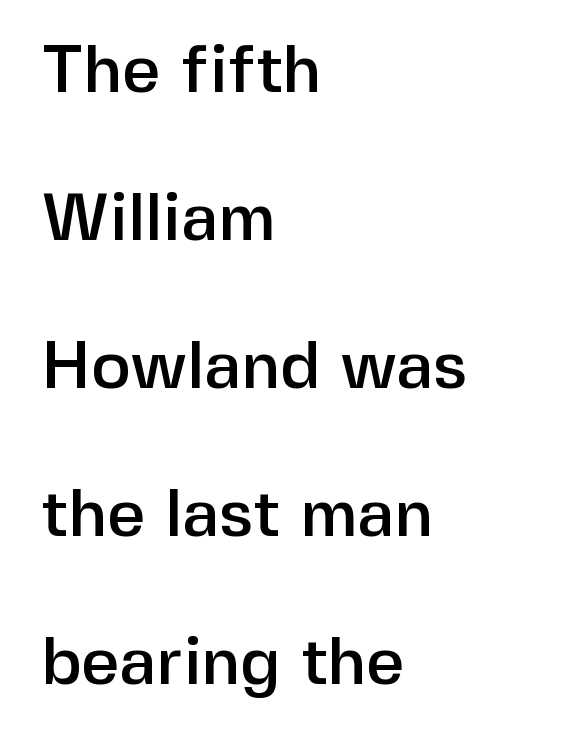
Between one letter and the next there's only the usual sliver of space. Posture: straight, roman, zero tilt. To sum up the face: it is a sans, with no serifs. Character widths vary here, with narrow letters taking less room than wide ones.
